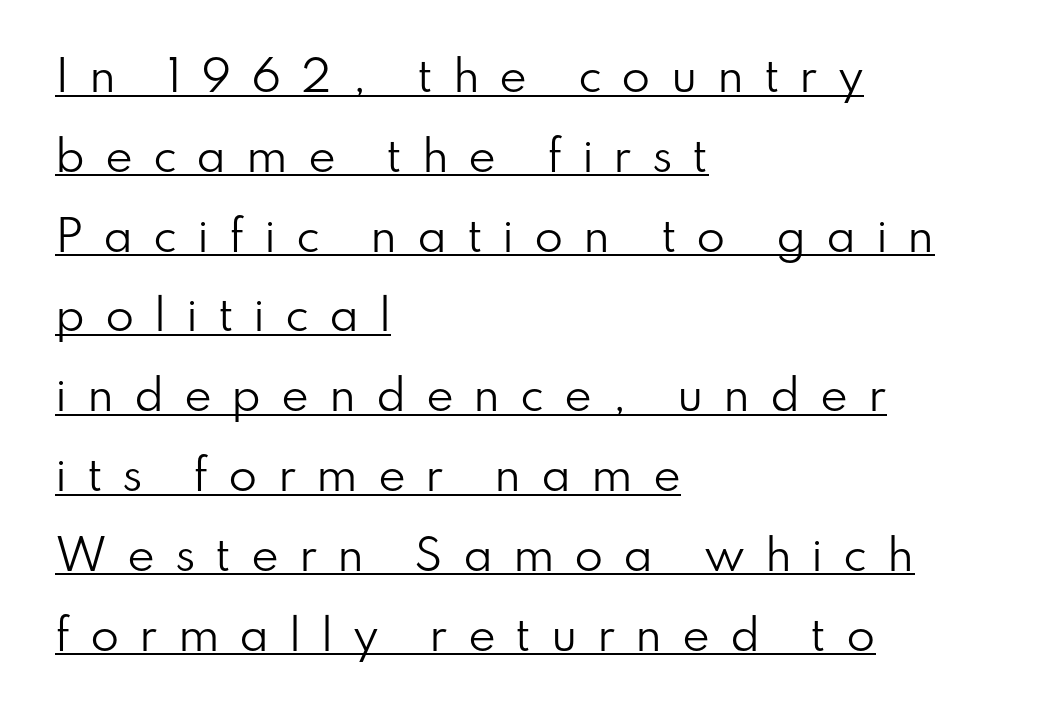
In terms of letterspacing, this is a distinctly airy, spread setting. Baseline-to-baseline distance is far greater than the letter height. Does the lettering tilt? It doesn't — this is upright. Do the characters align in a grid? No, the font is proportional.
